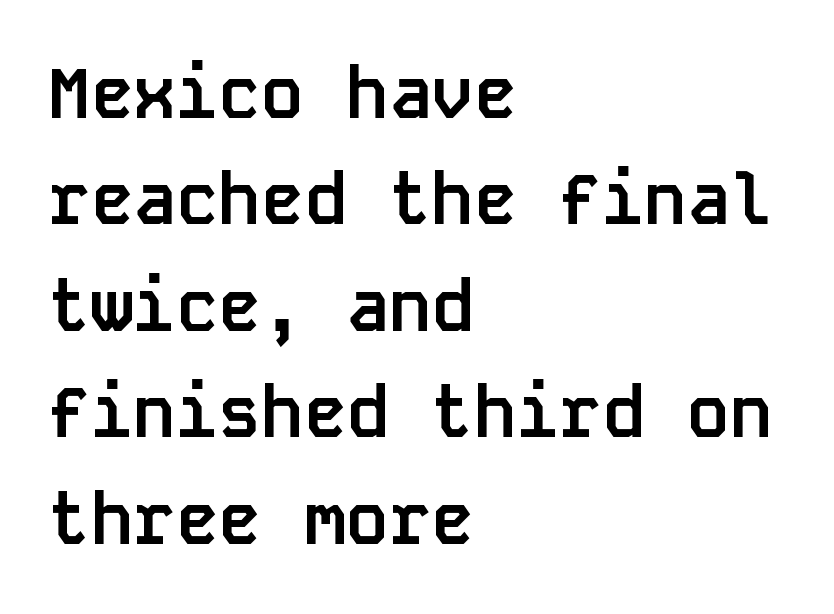
Q: Is the text bold? A: Yes.
Q: Is the text italic (slanted)? A: No, it is upright.
Q: Is the typeface a serif or a sans-serif typeface? A: Sans-serif.
Q: Is the text underlined? A: No.
Q: How is the paragraph aligned? A: Left-aligned.
Q: Is the spacing between letters normal or unusually wide? A: Normal.
Q: Is the spacing between lines tight, normal or loose? A: Normal.
Q: Width (condensed, normal, or wide)? A: Normal.
Q: Stroke contrast? A: Low.
Q: x-height? A: Large.
Q: Monospaced? A: Yes.
